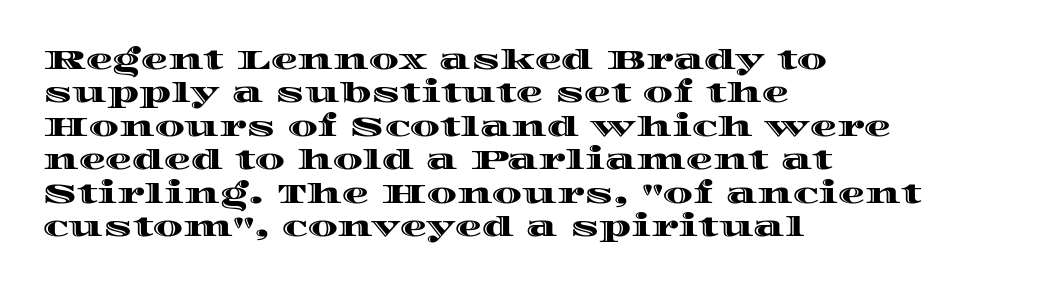
The specimen reads as upright at a glance. The words here are not underlined. Horizontal alignment here is leftward, the default for most running prose. The gaps between neighbouring characters are ordinary and unremarkable.
